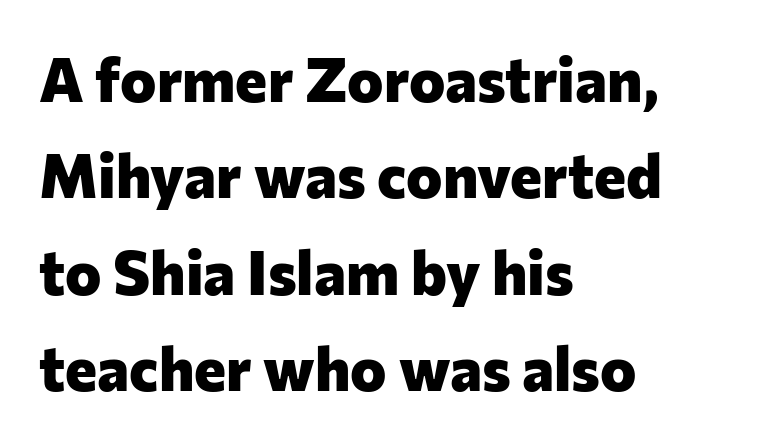
Notice how the passage keeps a crisp vertical edge on the left only. Type without underlining. Thick stems and heavy bowls — unmistakably bold. This sample has the flowing, uneven cadence of proportional lettering.
